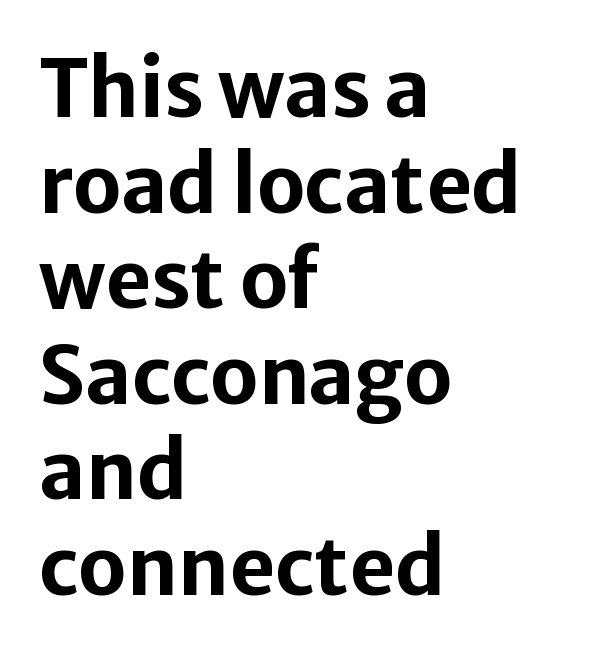
The image shows 79 px bold sans-serif type, upright; set left-aligned, line spacing 1.21x, normal letter spacing, not underlined; low stroke contrast and a medium x-height.
